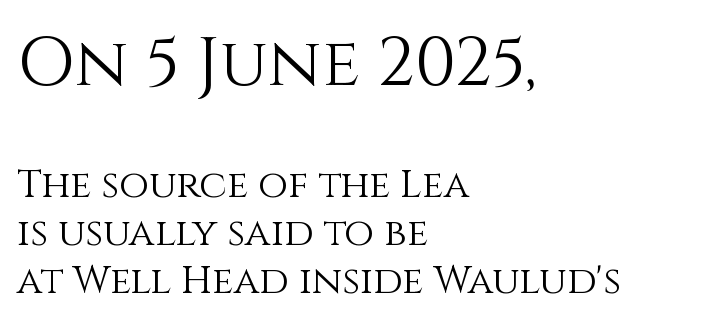
Note the varied advance widths — an 'i' is clearly narrower than an 'm'. How are the letters spaced? Ordinarily, with no added tracking. Weight: in the light-to-regular range. The area under the type is left untouched.
